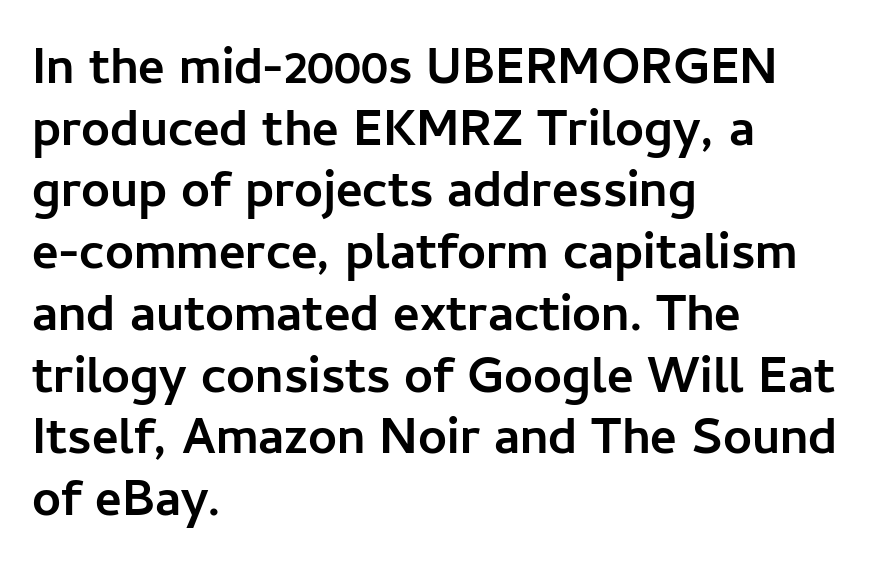
Q: Is the text bold? A: Yes.
Q: Is the text italic (slanted)? A: No, it is upright.
Q: Is the typeface a serif or a sans-serif typeface? A: Sans-serif.
Q: Is the text underlined? A: No.
Q: How is the paragraph aligned? A: Left-aligned.
Q: Is the spacing between letters normal or unusually wide? A: Normal.
Q: Width (condensed, normal, or wide)? A: Normal.
Q: Stroke contrast? A: Low.
Q: x-height? A: Medium.
Q: Monospaced? A: No.
